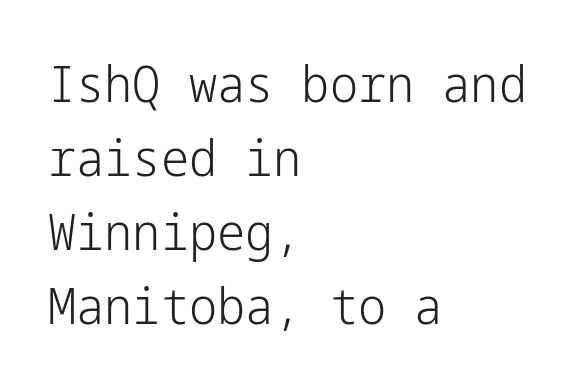
Q: Is the text bold? A: No.
Q: Is the text italic (slanted)? A: No, it is upright.
Q: Is the typeface a serif or a sans-serif typeface? A: Sans-serif.
Q: Is the text underlined? A: No.
Q: How is the paragraph aligned? A: Left-aligned.
Q: Is the spacing between letters normal or unusually wide? A: Normal.
Q: Is the spacing between lines tight, normal or loose? A: Normal.
Q: Width (condensed, normal, or wide)? A: Normal.
Q: Stroke contrast? A: Low.
Q: x-height? A: Medium.
